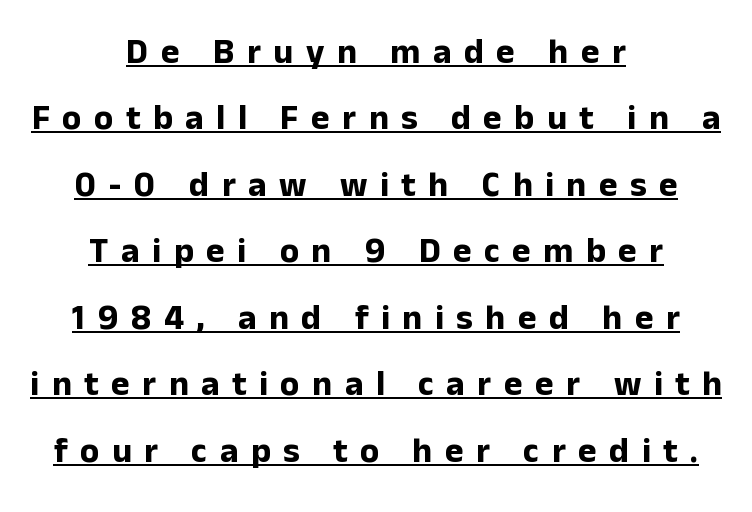
Underline: present. This rendering uses center alignment, leaving both contours irregular but symmetric. The letters stand straight up with perfectly vertical stems. The rendering shows plain stroke endings on the letterforms — a sans-serif design. Typographic density is high because the face is bold.
